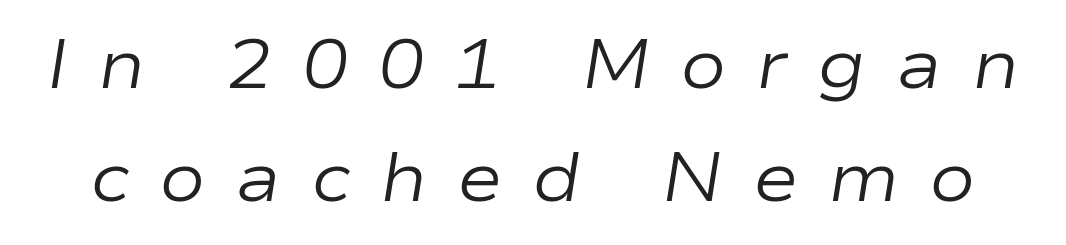
The image shows 69 px regular-weight, wide type, italic (leaning right); set normal line spacing (1.64x), unusually wide letter spacing (+0.43 em), not underlined; low stroke contrast and a medium x-height.
